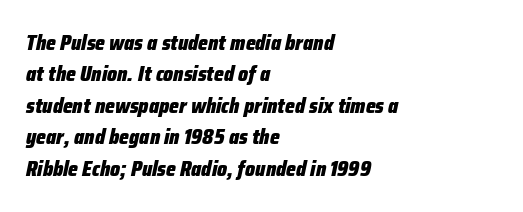
Tall strokes in this sample are angled rather than plumb. The block of text has a typical density, with ordinary space between rows. Honestly, the letter spacing is just normal — you wouldn't notice it. The text block is weighted toward the left margin, trailing off unevenly rightward.
